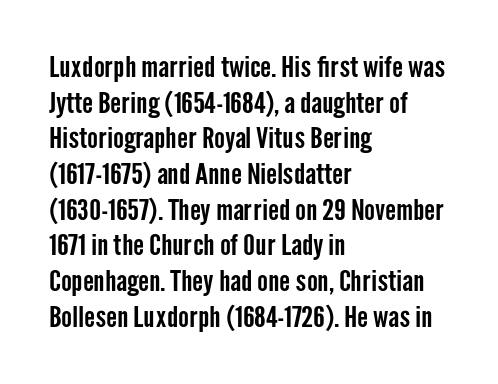
The image shows 29 px condensed sans-serif type, upright; set left-aligned, line spacing 1.23x, normal letter spacing, not underlined; low stroke contrast and a medium x-height.
